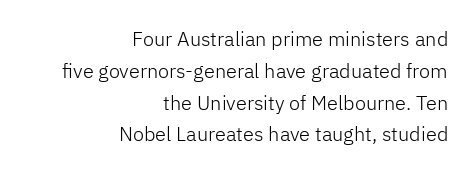
Q: Is the text bold? A: No.
Q: Is the text italic (slanted)? A: No, it is upright.
Q: Is the text underlined? A: No.
Q: How is the paragraph aligned? A: Right-aligned.
Q: Is the spacing between letters normal or unusually wide? A: Normal.
Q: Is the spacing between lines tight, normal or loose? A: Normal.
